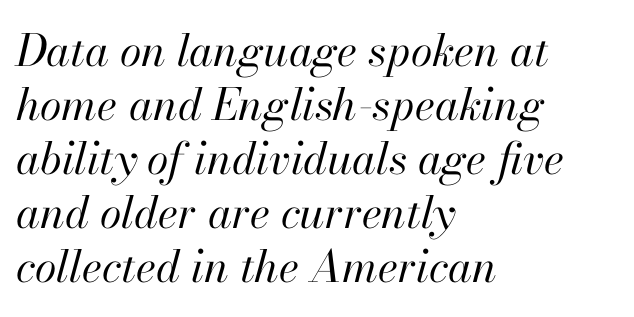
Q: Is the text bold? A: No.
Q: Is the text italic (slanted)? A: Yes, it leans right by about 13 degrees.
Q: Is the text underlined? A: No.
Q: How is the paragraph aligned? A: Left-aligned.
Q: Is the spacing between letters normal or unusually wide? A: Normal.
Q: Width (condensed, normal, or wide)? A: Normal.
Q: Stroke contrast? A: High.
Q: x-height? A: Small.
Q: Monospaced? A: No.
